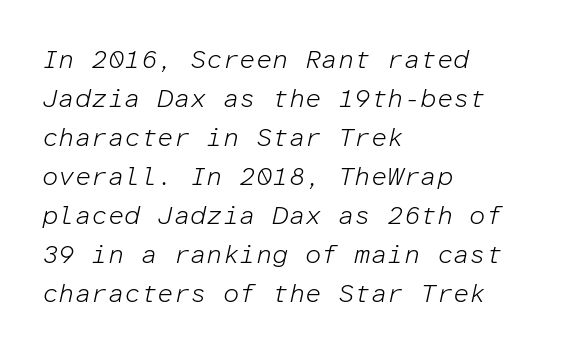
The passage shown is not underscored anywhere. Looking at the ascenders, they clearly lean. Heft: none added — not bold. One-word summary of the alignment: left.
